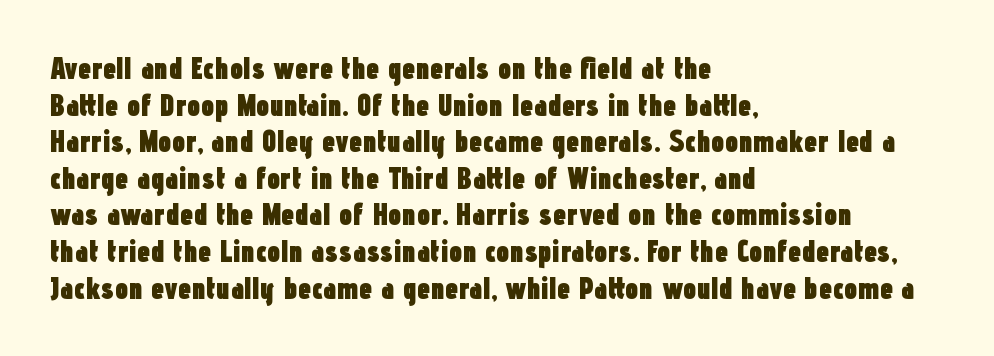
The characters display no serif detailing; their extremities are plain. Lines of text with bare space underneath. Looks like regular typesetting: each glyph gets only the width it needs. Casual observation: everything's shoved over to the left. In terms of weight, the rendering is a true, heavy bold.
